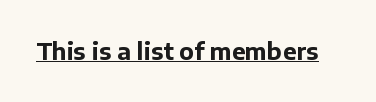
The image shows 23 px bold type, upright; set normal letter spacing, underlined.
